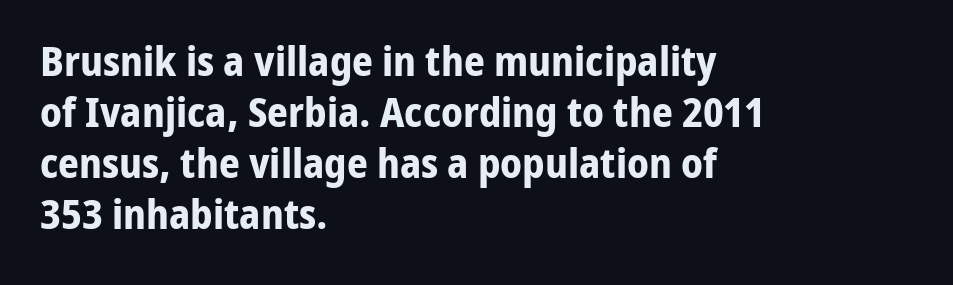
The image shows 41 px bold sans-serif type, upright; set left-aligned, line spacing 1.24x, normal letter spacing, not underlined; low stroke contrast and a medium x-height.
